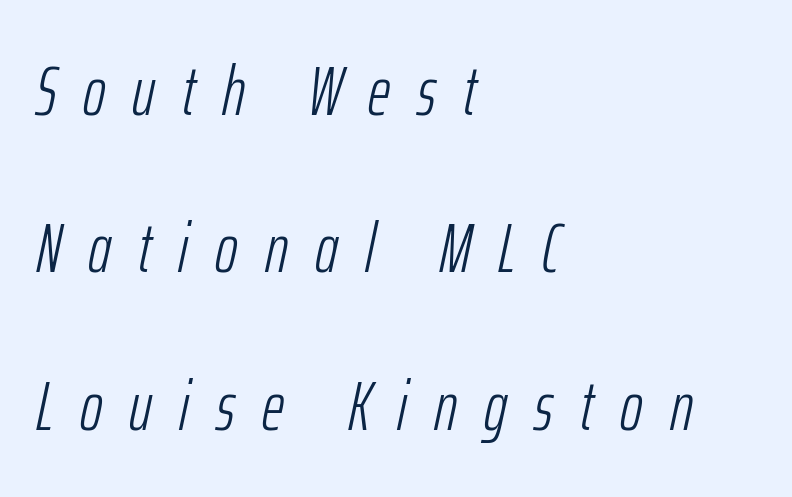
The image shows 69 px light, condensed type, italic (leaning right); set left-aligned, loose line spacing (2.28x), unusually wide letter spacing (+0.39 em), not underlined; low stroke contrast and a medium x-height.
